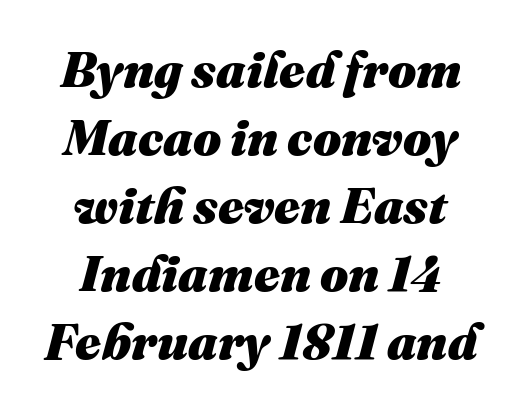
Q: Is the text bold? A: Yes.
Q: Is the text italic (slanted)? A: Yes, it leans right by about 16 degrees.
Q: Is the text underlined? A: No.
Q: How is the paragraph aligned? A: Centered.
Q: Is the spacing between letters normal or unusually wide? A: Normal.
Q: Is the spacing between lines tight, normal or loose? A: Normal.
Q: Width (condensed, normal, or wide)? A: Normal.
Q: Stroke contrast? A: Medium.
Q: x-height? A: Medium.
Q: Monospaced? A: No.
